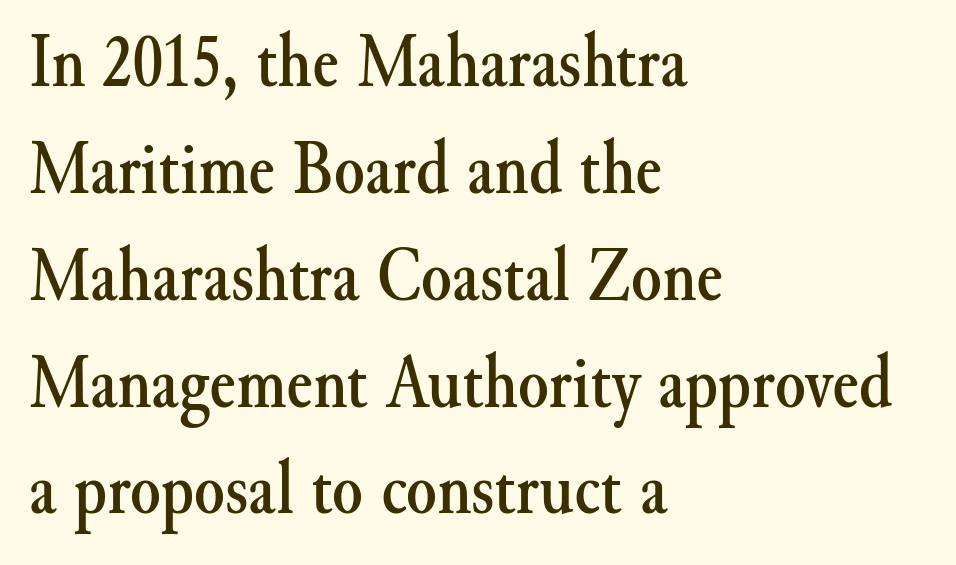
Q: Is the text italic (slanted)? A: No, it is upright.
Q: Is the typeface a serif or a sans-serif typeface? A: Serif.
Q: Is the text underlined? A: No.
Q: How is the paragraph aligned? A: Left-aligned.
Q: Is the spacing between letters normal or unusually wide? A: Normal.
Q: Is the spacing between lines tight, normal or loose? A: Normal.
Q: Width (condensed, normal, or wide)? A: Normal.
Q: Stroke contrast? A: Medium.
Q: x-height? A: Small.
Q: Monospaced? A: No.
